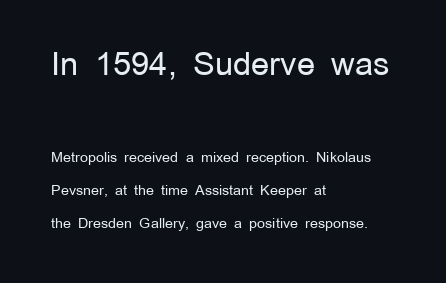
{"serif": "no", "italic": "no", "bold": "no", "weight": "regular", "width": "normal", "stroke_contrast": "low", "x_height": "medium", "monospaced": "no", "underline": "no", "align": "left", "line_spacing": "loose", "line_spacing_ratio": 2.34, "letter_spacing": "normal", "letter_spacing_em": 0.0, "larger_block": "first", "size_ratio": 2.29, "glyph_px": 32}
